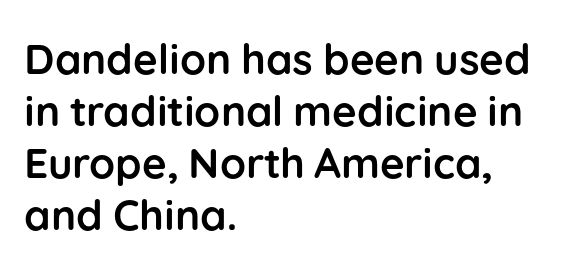
The image shows 42 px semibold sans-serif type, upright; set left-aligned, line spacing 1.24x, normal letter spacing, not underlined; low stroke contrast and a medium x-height.
